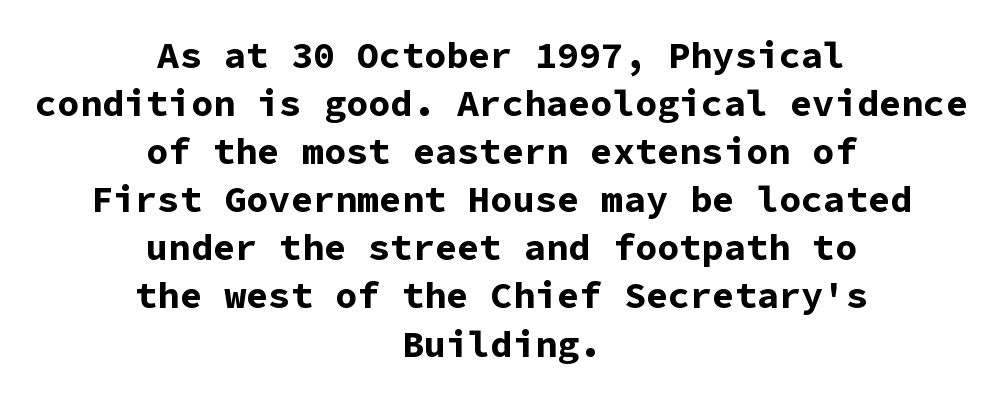
The image shows 37 px bold sans-serif type, upright, monospaced; set centered, normal line spacing (1.3x), normal letter spacing, not underlined; low stroke contrast and a medium x-height.
